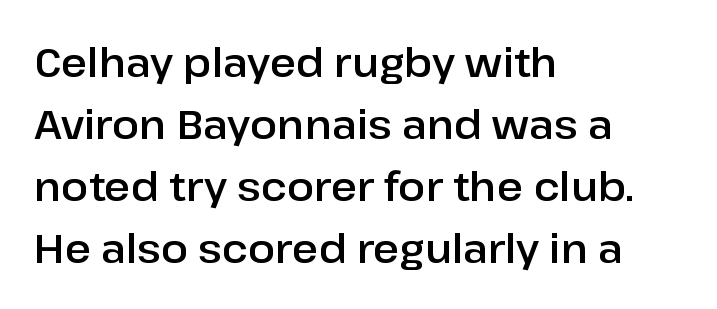
{"serif": "no", "italic": "no", "width": "normal", "stroke_contrast": "low", "x_height": "medium", "monospaced": "no", "underline": "no", "align": "left", "line_spacing": "normal", "line_spacing_ratio": 1.55, "letter_spacing": "normal", "letter_spacing_em": 0.0, "glyph_px": 40}
